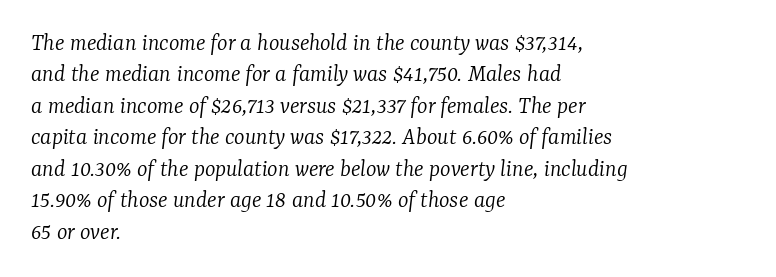
{"italic": "yes", "lean": "right", "slant_degrees": 7, "bold": "no", "underline": "no", "align": "left", "line_spacing": "normal", "line_spacing_ratio": 1.26, "letter_spacing": "normal", "letter_spacing_em": 0.0, "glyph_px": 25}
